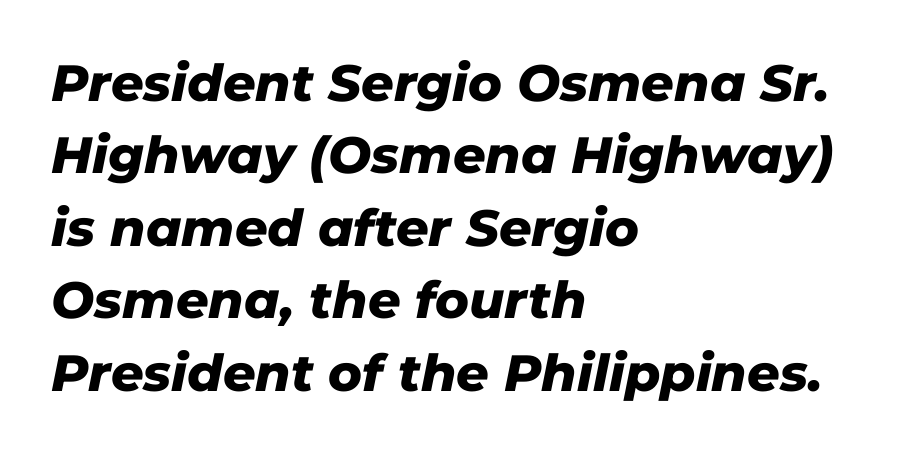
Q: Is the text bold? A: Yes.
Q: Is the text italic (slanted)? A: Yes, it leans right by about 11 degrees.
Q: Is the text underlined? A: No.
Q: How is the paragraph aligned? A: Left-aligned.
Q: Is the spacing between letters normal or unusually wide? A: Normal.
Q: Is the spacing between lines tight, normal or loose? A: Normal.
Q: Width (condensed, normal, or wide)? A: Normal.
Q: Stroke contrast? A: Low.
Q: x-height? A: Medium.
Q: Monospaced? A: No.
